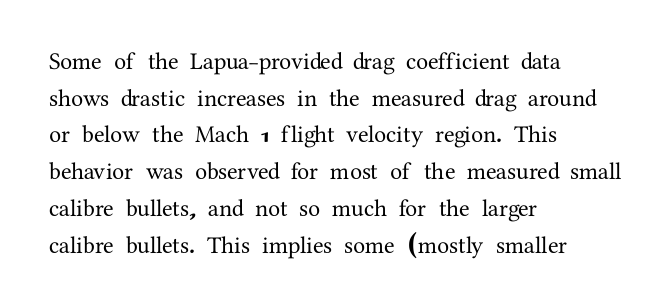
The image shows 24 px text type, upright; set left-aligned, normal line spacing (1.53x), normal letter spacing, not underlined.
